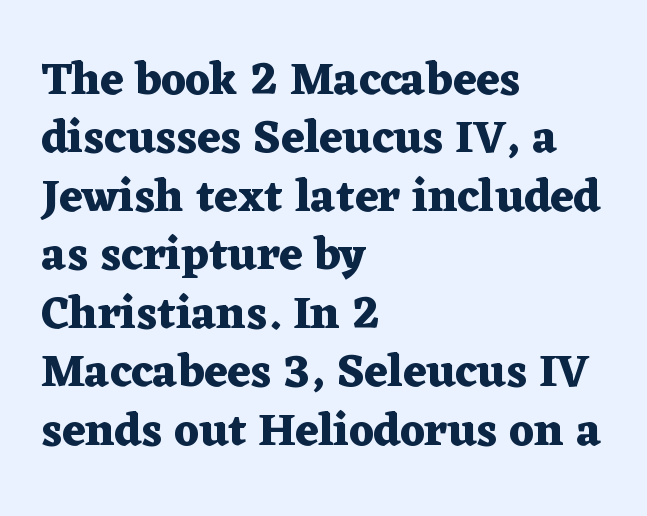
A classic flush-left, rag-right setting is used for this passage. The letters are bold, with thick, heavy strokes. When letters stand straight like this, we call the style roman or upright. The gap between lines stays unmarked.
